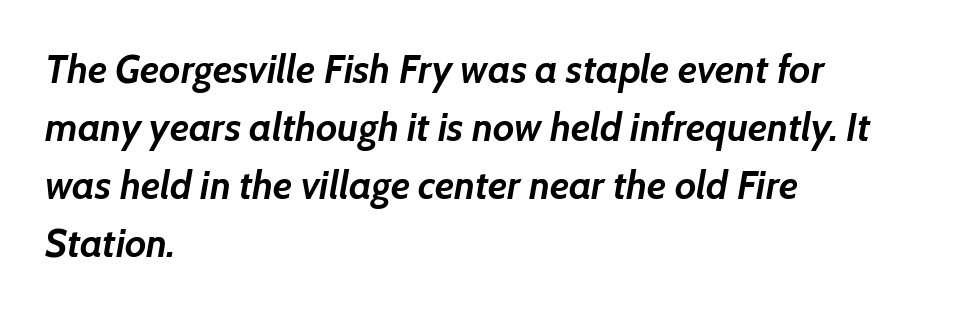
Clear beneath every line of the passage. The font's italic variant was chosen for this text. Layout note: lines flush left. The space between consecutive lines is moderate.
